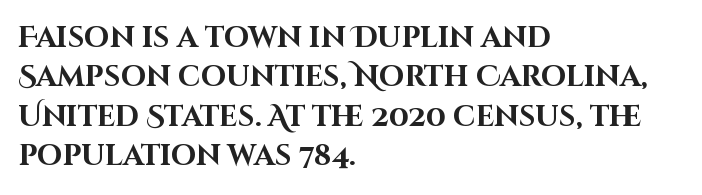
This block has exactly the height ordinary leading produces. In terms of letterform style, serifs are entirely absent. The rendering keeps characters at their native spacing. The setting favours the left margin, as ordinary paragraphs usually do.
